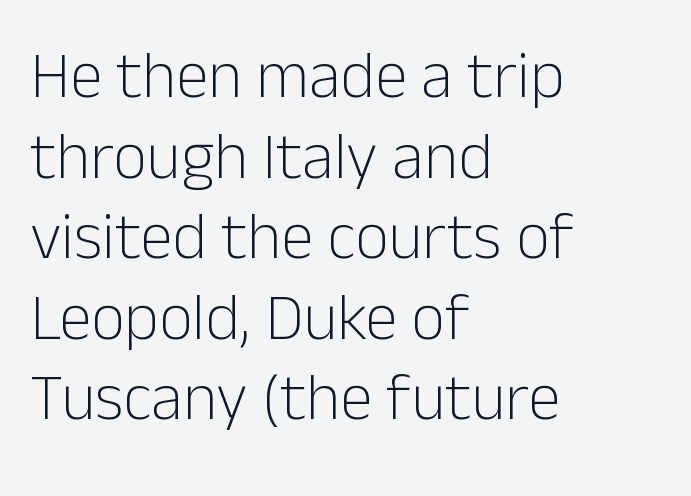
{"serif": "no", "italic": "no", "bold": "no", "weight": "light", "width": "normal", "stroke_contrast": "low", "x_height": "medium", "monospaced": "no", "underline": "no", "align": "left", "line_spacing_ratio": 1.22, "letter_spacing": "normal", "letter_spacing_em": 0.0, "glyph_px": 66}
